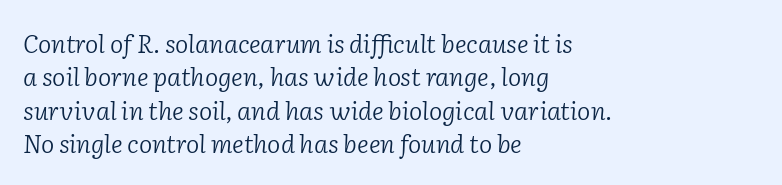
The image shows 25 px text type, italic (leaning right); set left-aligned, normal line spacing (1.34x), normal letter spacing, not underlined.
